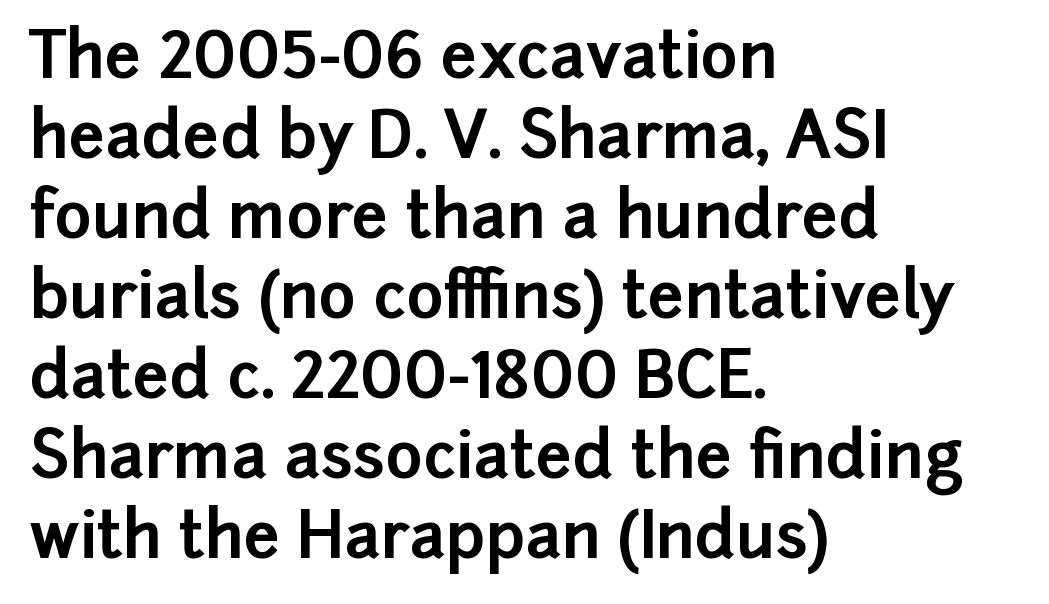
Q: Is the text bold? A: Yes.
Q: Is the text italic (slanted)? A: No, it is upright.
Q: Is the typeface a serif or a sans-serif typeface? A: Sans-serif.
Q: Is the text underlined? A: No.
Q: How is the paragraph aligned? A: Left-aligned.
Q: Is the spacing between letters normal or unusually wide? A: Normal.
Q: Is the spacing between lines tight, normal or loose? A: Normal.
Q: Width (condensed, normal, or wide)? A: Normal.
Q: Stroke contrast? A: Low.
Q: x-height? A: Medium.
Q: Monospaced? A: No.
